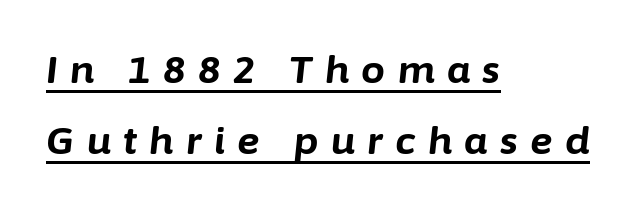
The image shows 38 px bold type, italic (leaning right); set left-aligned, line spacing 1.86x, unusually wide letter spacing (+0.33 em), underlined; low stroke contrast and a medium x-height.
